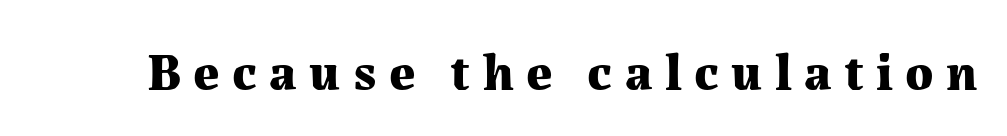
Little horizontal feet cap the strokes, marking this as serif type. Letter spacing: wide. Caption: bold face, heavy strokes. Decoration check: the copy has no underline. This sample uses an upright cut, with every glyph sitting square on the baseline. Looks like regular typesetting: each glyph gets only the width it needs.
